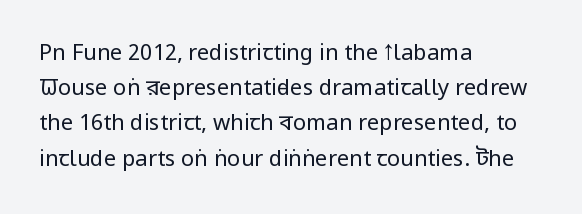
{"italic": "no", "bold": "no", "underline": "no", "align": "left", "line_spacing": "normal", "line_spacing_ratio": 1.6, "letter_spacing": "normal", "letter_spacing_em": 0.0, "glyph_px": 22}
